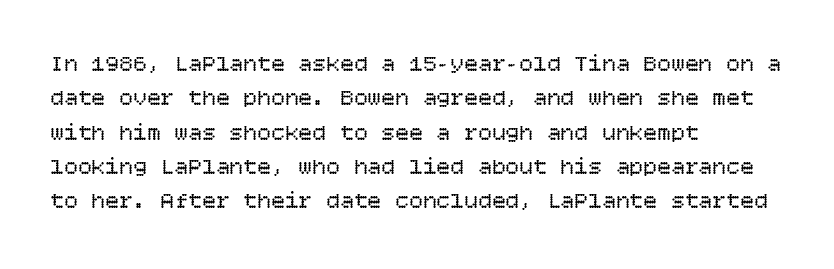
Q: Is the text bold? A: No.
Q: Is the text italic (slanted)? A: No, it is upright.
Q: Is the text underlined? A: No.
Q: How is the paragraph aligned? A: Left-aligned.
Q: Is the spacing between letters normal or unusually wide? A: Normal.
Q: Is the spacing between lines tight, normal or loose? A: Normal.
